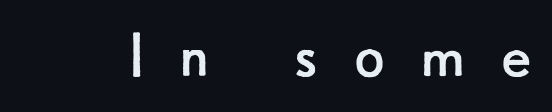
The image shows 73 px regular-weight sans-serif type, upright; set unusually wide letter spacing (+0.47 em), not underlined; low stroke contrast and a small x-height.
